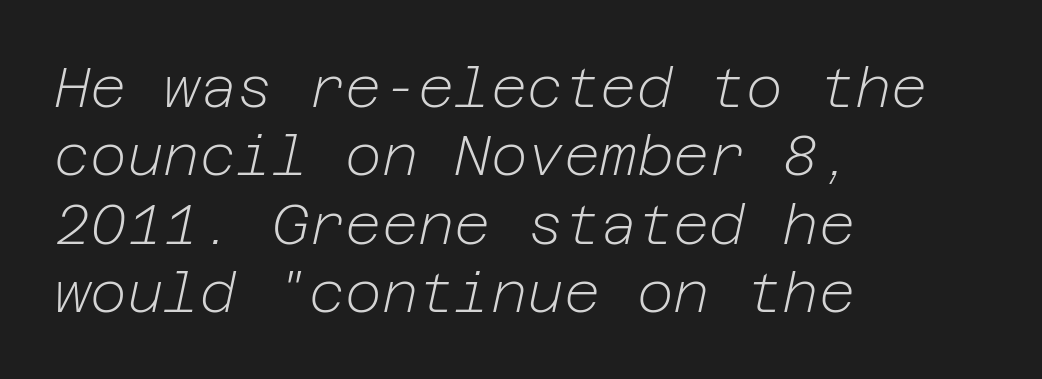
Weight: not bold — regular or lighter. Anything drawn beneath the words? Only blank space. Letter spacing: default. The typography opts for an oblique posture over an upright one. Alignment: flush left.
